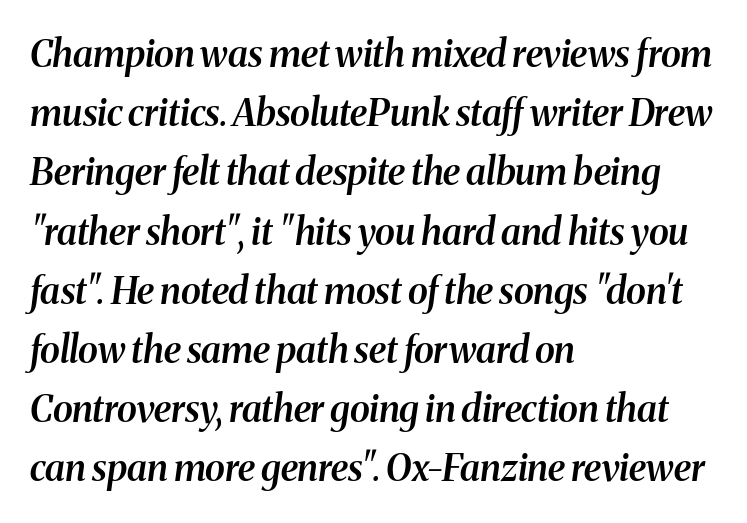
{"serif": "yes", "italic": "yes", "lean": "right", "slant_degrees": 8, "bold": "semi", "weight": "semibold", "width": "normal", "stroke_contrast": "medium", "x_height": "medium", "monospaced": "no", "underline": "no", "align": "left", "line_spacing": "normal", "line_spacing_ratio": 1.6, "letter_spacing": "normal", "letter_spacing_em": 0.0, "glyph_px": 37}
